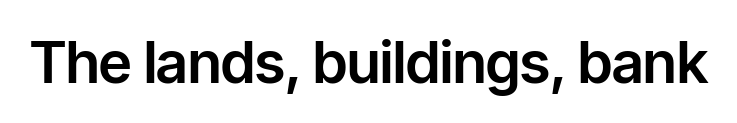
The image shows 58 px sans-serif type, upright; set normal letter spacing, not underlined; low stroke contrast and a medium x-height.
